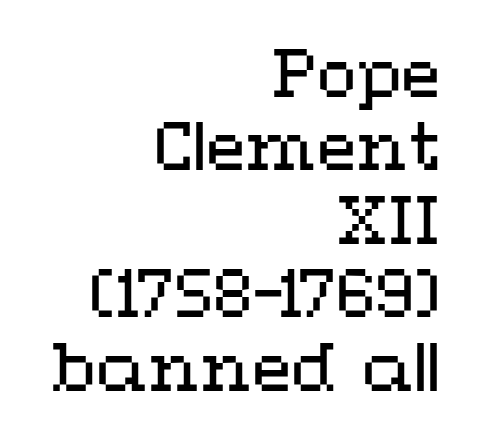
Q: Is the text bold? A: No.
Q: Is the text italic (slanted)? A: No, it is upright.
Q: Is the text underlined? A: No.
Q: How is the paragraph aligned? A: Right-aligned.
Q: Is the spacing between letters normal or unusually wide? A: Normal.
Q: Is the spacing between lines tight, normal or loose? A: Tight.
Q: Width (condensed, normal, or wide)? A: Wide.
Q: Stroke contrast? A: Medium.
Q: x-height? A: Medium.
Q: Monospaced? A: No.
